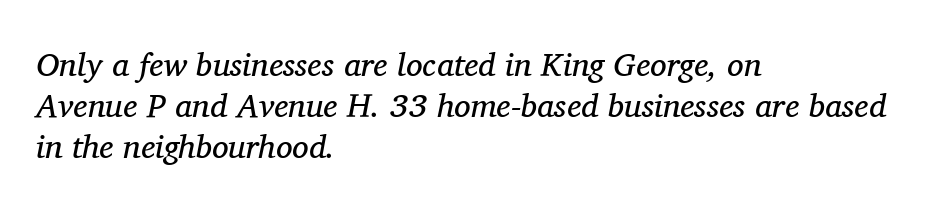
{"serif": "yes", "italic": "yes", "lean": "right", "slant_degrees": 11, "bold": "no", "weight": "regular", "width": "normal", "stroke_contrast": "medium", "x_height": "medium", "monospaced": "no", "underline": "no", "align": "left", "line_spacing_ratio": 1.24, "letter_spacing": "normal", "letter_spacing_em": 0.0, "glyph_px": 33}
